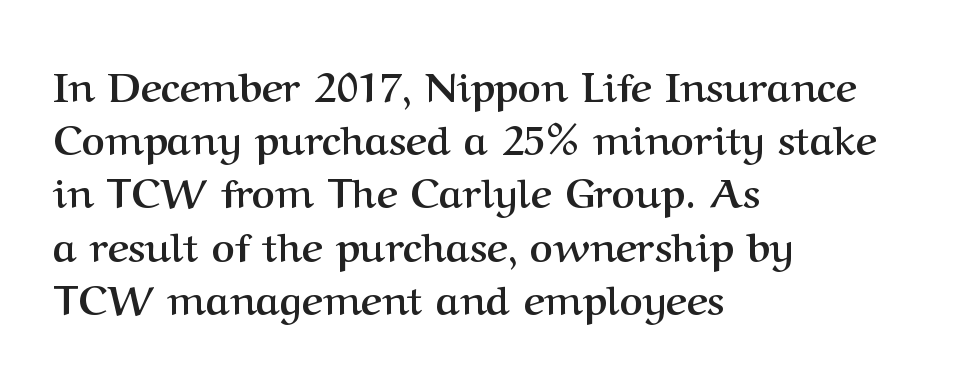
Q: Is the text bold? A: Yes.
Q: Is the text italic (slanted)? A: No, it is upright.
Q: Is the typeface a serif or a sans-serif typeface? A: Serif.
Q: Is the text underlined? A: No.
Q: How is the paragraph aligned? A: Left-aligned.
Q: Is the spacing between letters normal or unusually wide? A: Normal.
Q: Is the spacing between lines tight, normal or loose? A: Normal.
Q: Width (condensed, normal, or wide)? A: Normal.
Q: Stroke contrast? A: Medium.
Q: x-height? A: Medium.
Q: Monospaced? A: No.
